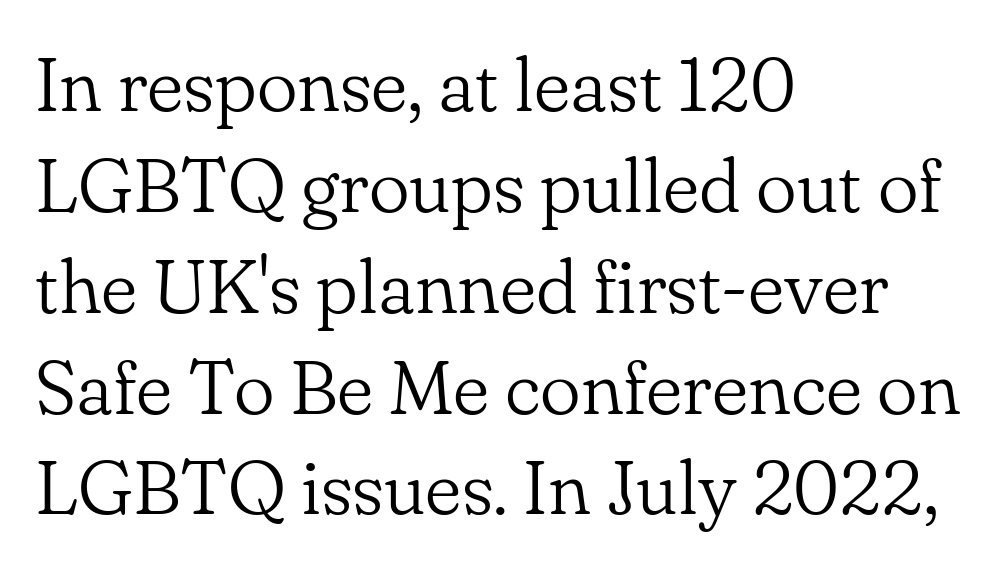
The text was rendered using a seriffed face with decorative stroke endings. Each new line begins a customary step beneath the previous one. In CSS terms this would be text-align: left. The letters look calm and open, with moderate or lighter stems. Only glyphs here, with clear space below each row.
